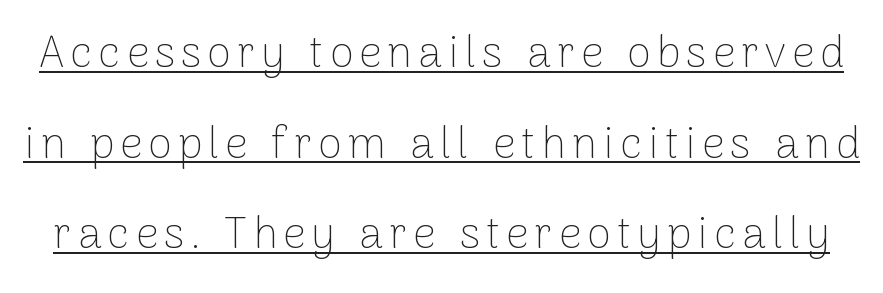
The image shows 44 px thin sans-serif type, upright; set loose line spacing (2.06x), underlined; low stroke contrast and a medium x-height.
